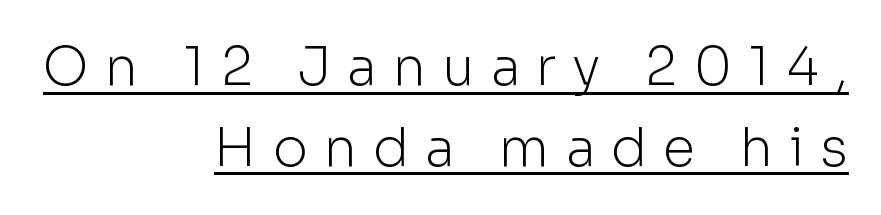
Note: no serifs on the glyphs. Characters remain perfectly vertical along every line. The typesetter has applied underlining to the passage shown. You could not count columns in this text — the font is proportionally spaced. Students, observe: this is what conventionally led text looks like.
